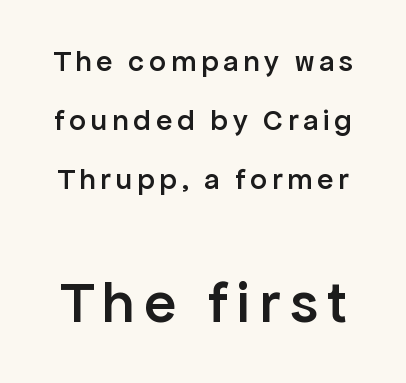
{"serif": "no", "italic": "no", "bold": "semi", "weight": "semibold", "width": "normal", "stroke_contrast": "low", "x_height": "medium", "monospaced": "no", "underline": "no", "line_spacing": "loose", "line_spacing_ratio": 1.97, "larger_block": "second", "size_ratio": 1.97, "glyph_px": 59}
